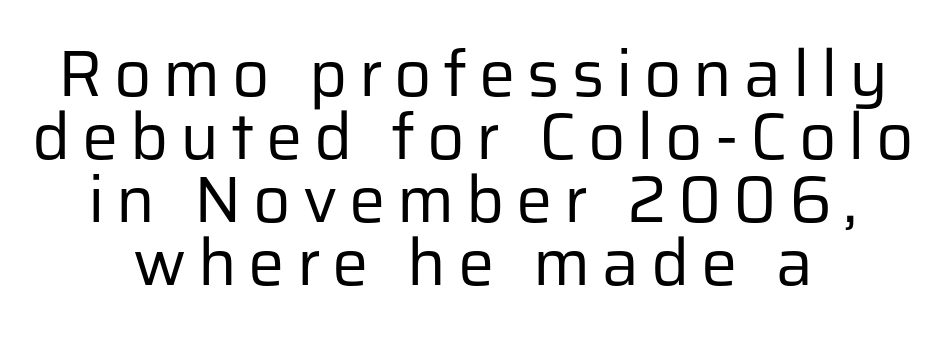
The image shows 65 px regular-weight sans-serif type, upright; set centered, tight line spacing (0.97x), not underlined; low stroke contrast and a medium x-height.
